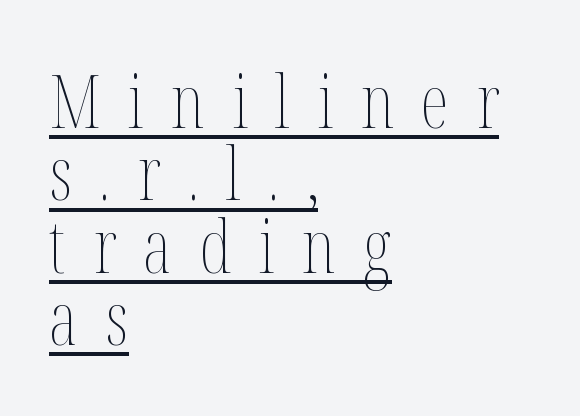
The image shows 73 px thin, condensed type, upright; set left-aligned, tight line spacing (0.99x), unusually wide letter spacing (+0.37 em), underlined; medium stroke contrast and a medium x-height.
